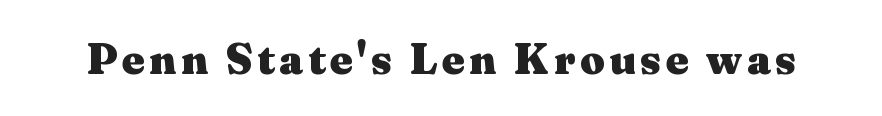
The image shows 43 px heavy, wide serif type, upright; set not underlined; medium stroke contrast and a medium x-height.
